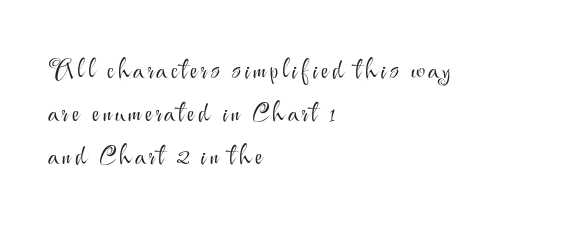
The image shows 26 px text type; set left-aligned, normal line spacing (1.65x), not underlined.
